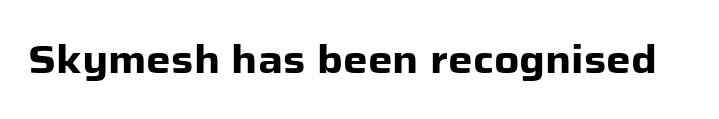
You could not count columns in this text — the font is proportionally spaced. A dark, heavy texture on the line: the type is bold. The space directly below the letters is spotless. Inter-character spacing is left at the font's built-in metrics. These lines are composed in type without serifs.
